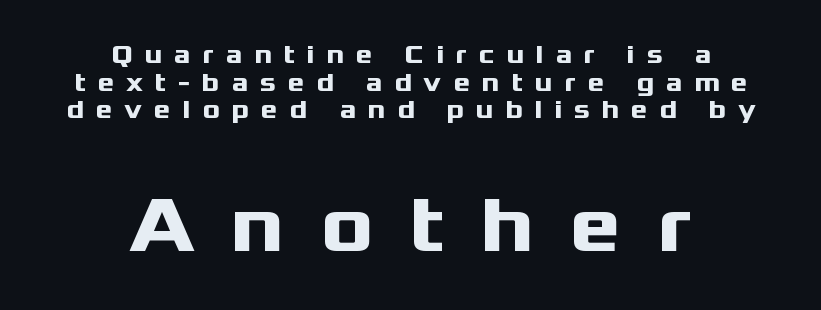
The image shows 79 px heavy, wide sans-serif type, upright; set centered, tight line spacing (1.06x), unusually wide letter spacing (+0.45 em), not underlined; the second (bottom) block is 3.04x larger; medium stroke contrast and a medium x-height.
